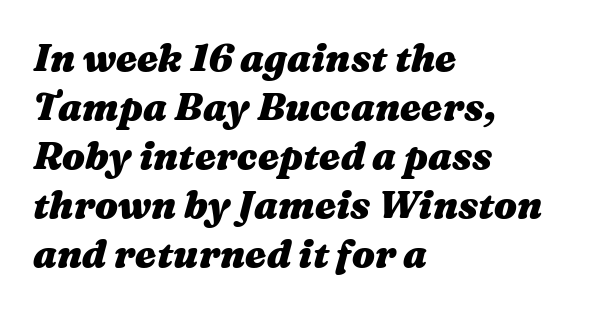
Is this a fixed-width face? No — the glyphs have proportional, varying widths. The lines in this sample share a left origin and differ only in where they stop. Every character sits at an angle, as italics do. In terms of weight, the rendering is a true, heavy bold. Here the glyphs are tracked normally, forming tight word shapes. Descender tails drop into unmarked territory.
